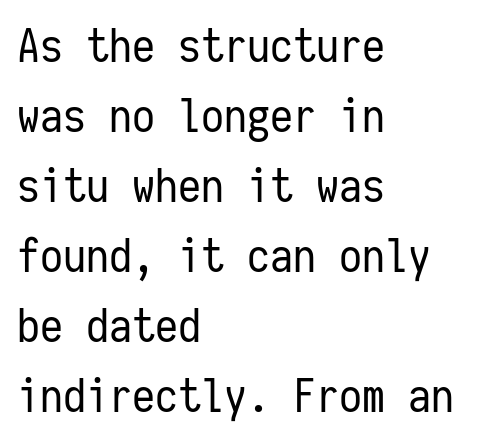
The image shows 46 px regular-weight, condensed sans-serif type, upright, monospaced; set left-aligned, normal line spacing (1.52x), normal letter spacing, not underlined; low stroke contrast and a medium x-height.
